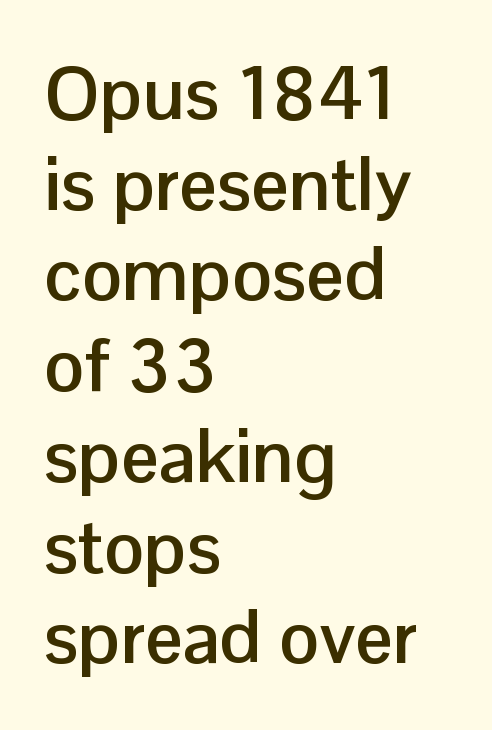
Varying glyph widths throughout — classic text-font behaviour. The area under the type is left untouched. Rendered with straight, roman letterforms. The glyphs in this specimen are sans serif. Each line starts at the same left margin while the right side varies.
